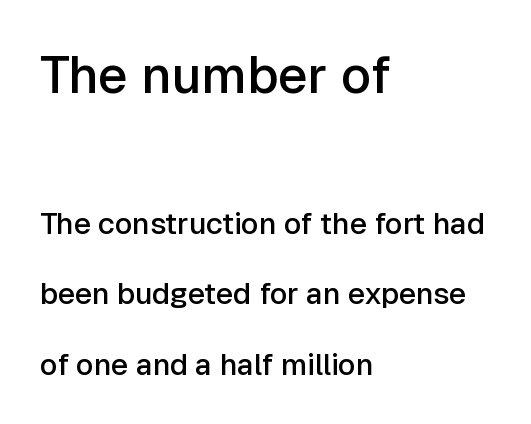
{"serif": "no", "italic": "no", "bold": "semi", "weight": "semibold", "width": "normal", "stroke_contrast": "low", "x_height": "medium", "monospaced": "no", "underline": "no", "align": "left", "line_spacing": "loose", "line_spacing_ratio": 2.34, "letter_spacing": "normal", "letter_spacing_em": 0.0, "larger_block": "first", "size_ratio": 1.73, "glyph_px": 52}
